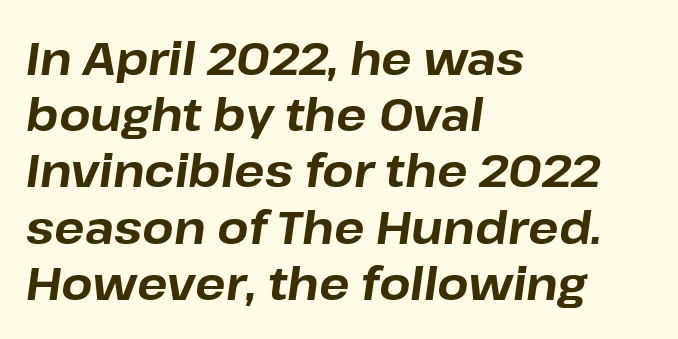
Q: Is the text bold? A: Yes.
Q: Is the text italic (slanted)? A: Yes, it leans right by about 8 degrees.
Q: Is the text underlined? A: No.
Q: How is the paragraph aligned? A: Left-aligned.
Q: Is the spacing between letters normal or unusually wide? A: Normal.
Q: Is the spacing between lines tight, normal or loose? A: Normal.
Q: Width (condensed, normal, or wide)? A: Normal.
Q: Stroke contrast? A: Low.
Q: x-height? A: Medium.
Q: Monospaced? A: No.
